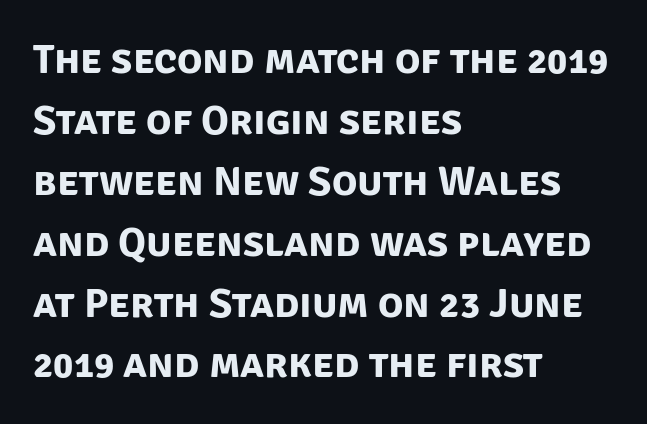
The image shows 42 px bold sans-serif type; set left-aligned, normal line spacing (1.45x), normal letter spacing, not underlined; low stroke contrast and a large x-height.
